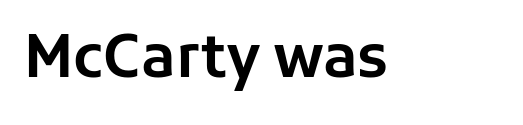
Style check: upright. There is no visible air inserted between adjacent glyphs. Regarding serifs, this sample does without them. Each letter keeps its own natural width here, so spacing adapts to shape. A bare baseline throughout the passage.
